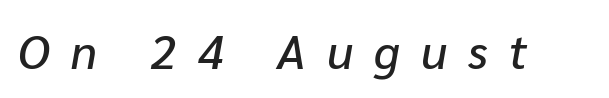
Q: Is the text italic (slanted)? A: Yes, it leans right by about 10 degrees.
Q: Is the text underlined? A: No.
Q: Is the spacing between letters normal or unusually wide? A: Unusually wide.
Q: Width (condensed, normal, or wide)? A: Normal.
Q: Stroke contrast? A: Low.
Q: x-height? A: Medium.
Q: Monospaced? A: No.
